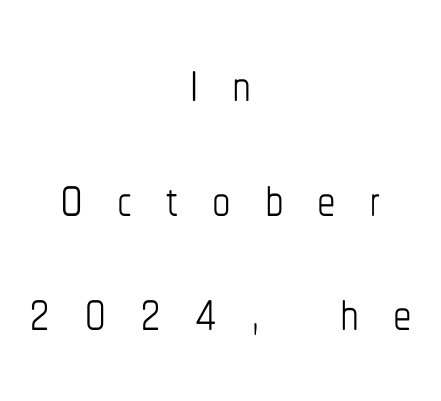
{"italic": "no", "bold": "no", "weight": "thin", "width": "condensed", "stroke_contrast": "low", "x_height": "medium", "monospaced": "no", "underline": "no", "align": "center", "line_spacing": "normal", "line_spacing_ratio": 1.55, "letter_spacing": "wide", "letter_spacing_em": 0.45, "glyph_px": 74}
